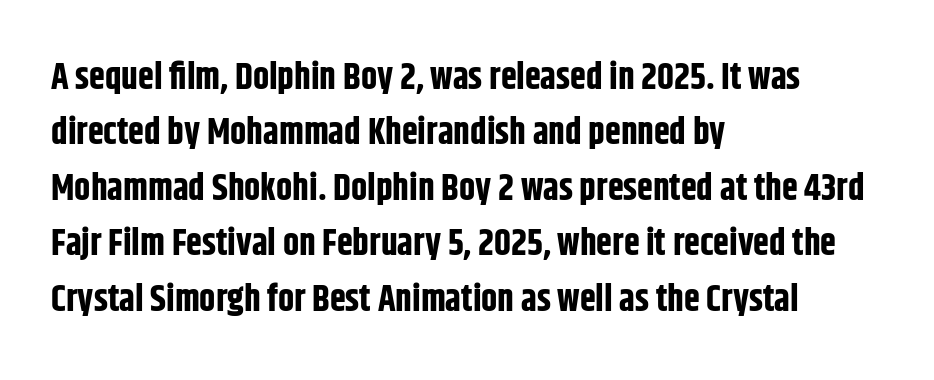
The gap between lines stays unmarked. Each new line begins a customary step beneath the previous one. You could not count columns in this text — the font is proportionally spaced. These lines are composed in type without serifs. The specimen reads as upright at a glance. This rendering leaves character spacing at its baseline value.
